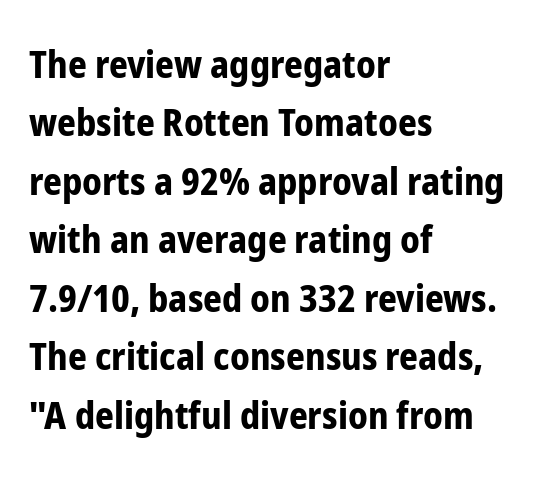
This rendering employs a face without finishing strokes, i.e., a sans-serif. Look at the tracking — it's just the regular setting, nothing added. Horizontally, the lines are justified to the leading edge only. These lines carry a lot of weight — the face is fully bold. Character widths vary here, with narrow letters taking less room than wide ones. A roman cut, with each character standing at attention.
